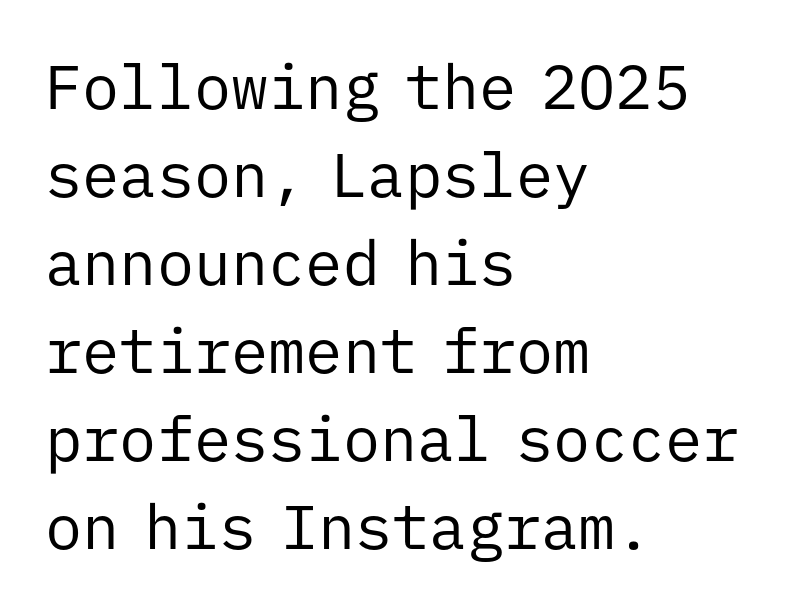
The image shows 62 px regular-weight sans-serif type, upright, monospaced; set left-aligned, normal line spacing (1.42x), normal letter spacing, not underlined; low stroke contrast and a medium x-height.
